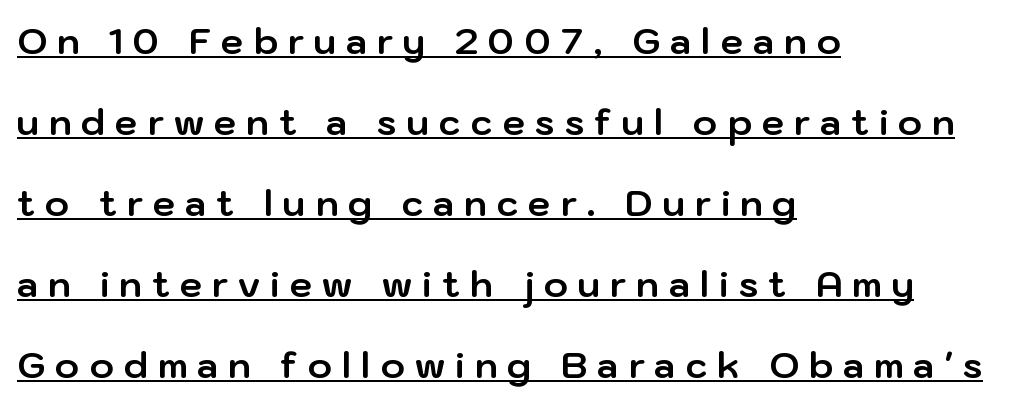
Regarding leading, the lines here are spaced well apart. Glyph-to-glyph distance is far greater than everyday printed text. Visually the block forms a straight wall on the left and a jagged coastline on the right. A typesetter would label this face a sans. Is this a fixed-width face? No — the glyphs have proportional, varying widths. This is roman type, the default non-slanted kind.
